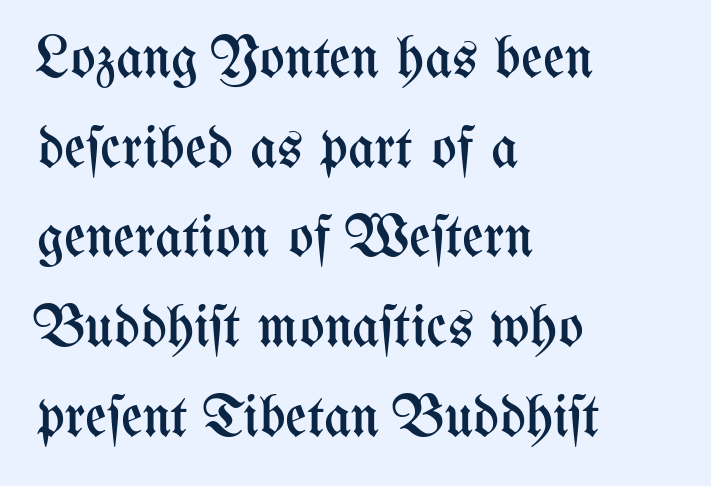
{"italic": "no", "bold": "no", "weight": "regular", "width": "condensed", "stroke_contrast": "medium", "x_height": "medium", "monospaced": "no", "underline": "no", "align": "left", "line_spacing": "normal", "line_spacing_ratio": 1.52, "letter_spacing": "normal", "letter_spacing_em": 0.0, "glyph_px": 59}
